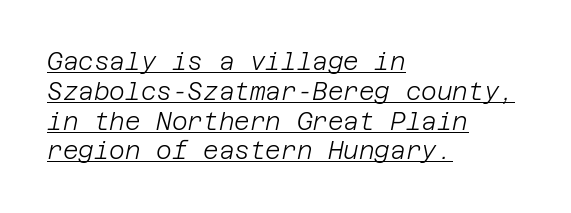
{"italic": "yes", "lean": "right", "slant_degrees": 12, "bold": "no", "underline": "yes", "align": "left", "line_spacing_ratio": 1.24, "letter_spacing": "normal", "letter_spacing_em": 0.0, "glyph_px": 24}
